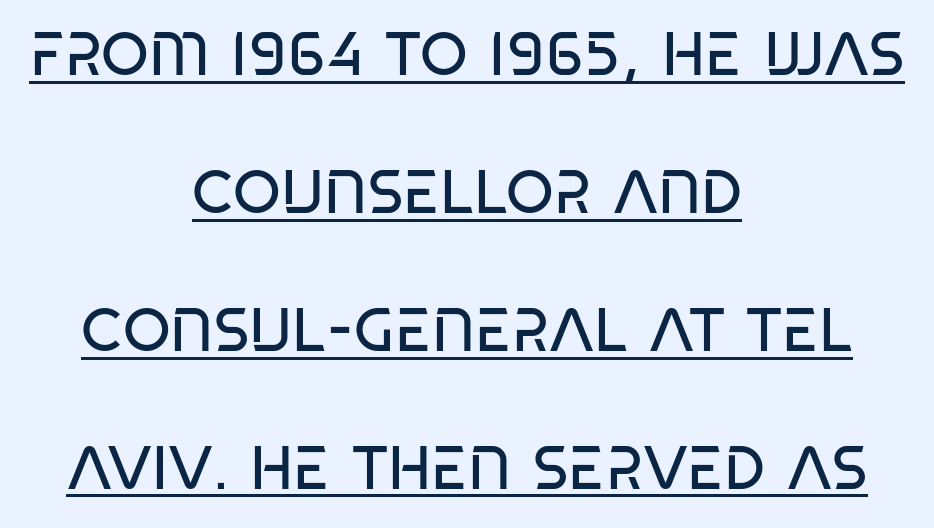
{"serif": "no", "bold": "no", "weight": "regular", "width": "condensed", "stroke_contrast": "low", "x_height": "large", "monospaced": "no", "underline": "yes", "align": "center", "line_spacing": "loose", "line_spacing_ratio": 2.26, "letter_spacing": "normal", "letter_spacing_em": 0.0, "glyph_px": 61}
